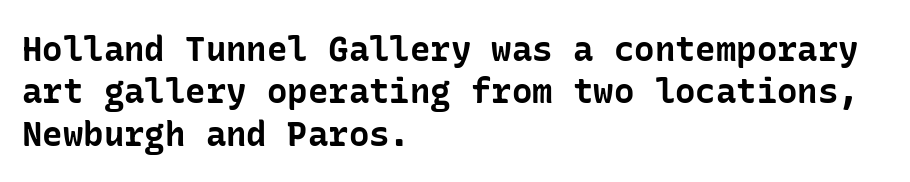
Vertical spacing — default. Serif or sans? Sans — the stroke terminals are bare. Look at the tracking — it's just the regular setting, nothing added. Does the copy run flush right? No — it runs flush left.
